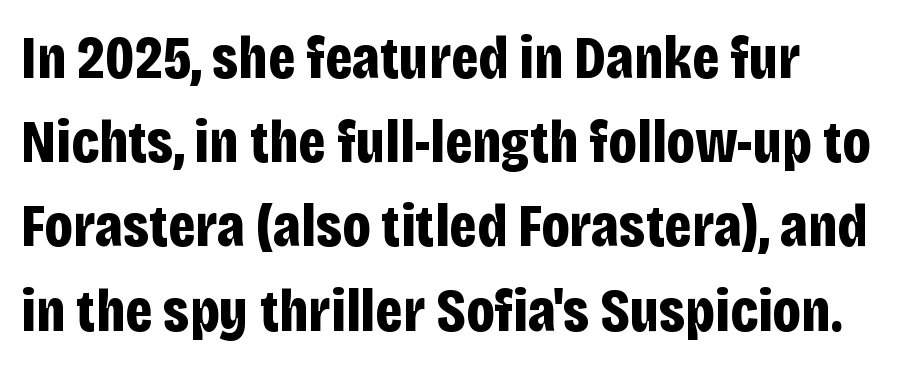
Q: Is the text bold? A: Yes.
Q: Is the text italic (slanted)? A: No, it is upright.
Q: Is the typeface a serif or a sans-serif typeface? A: Sans-serif.
Q: Is the text underlined? A: No.
Q: Is the spacing between letters normal or unusually wide? A: Normal.
Q: Is the spacing between lines tight, normal or loose? A: Normal.
Q: Width (condensed, normal, or wide)? A: Condensed.
Q: Stroke contrast? A: Low.
Q: x-height? A: Large.
Q: Monospaced? A: No.
